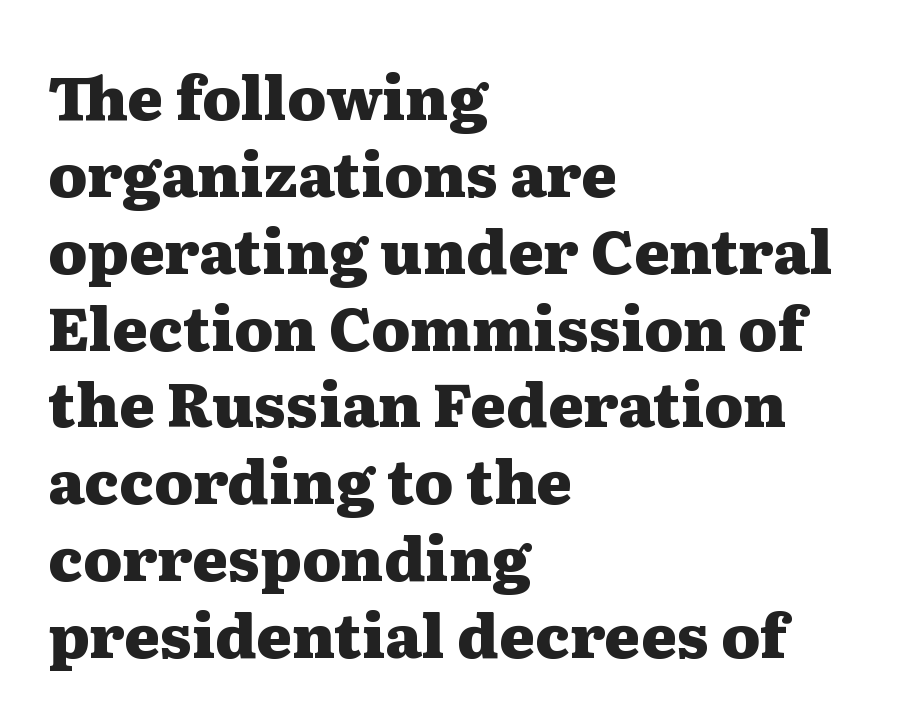
Q: Is the text bold? A: Yes.
Q: Is the text italic (slanted)? A: No, it is upright.
Q: Is the typeface a serif or a sans-serif typeface? A: Serif.
Q: Is the text underlined? A: No.
Q: How is the paragraph aligned? A: Left-aligned.
Q: Is the spacing between letters normal or unusually wide? A: Normal.
Q: Is the spacing between lines tight, normal or loose? A: Normal.
Q: Width (condensed, normal, or wide)? A: Wide.
Q: Stroke contrast? A: Medium.
Q: x-height? A: Medium.
Q: Monospaced? A: No.
